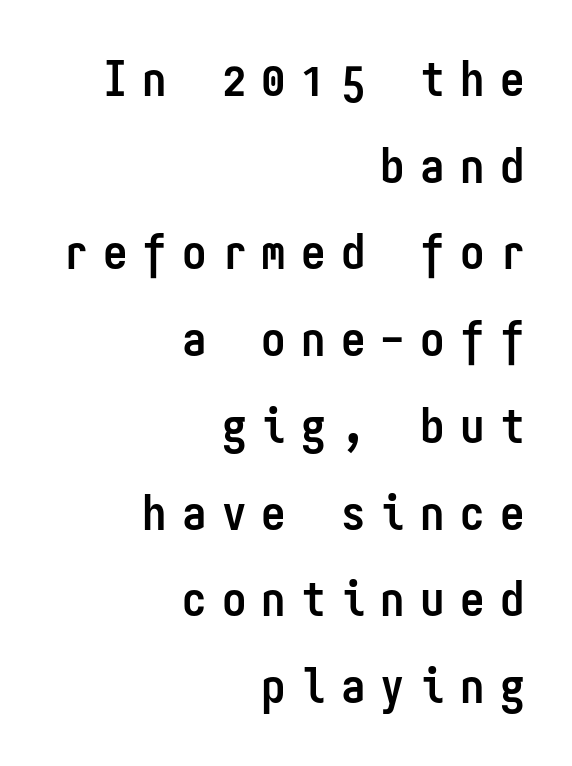
{"serif": "no", "italic": "no", "bold": "yes", "weight": "semibold", "width": "condensed", "stroke_contrast": "low", "x_height": "medium", "monospaced": "yes", "underline": "no", "align": "right", "line_spacing_ratio": 1.77, "letter_spacing": "wide", "letter_spacing_em": 0.31, "glyph_px": 49}
